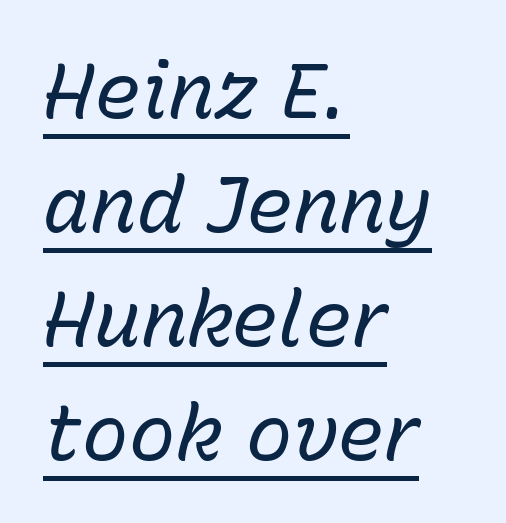
How would I describe the line gaps? Plain and ordinary. The rendering uses natural spacing where letterforms have individual widths. Line starts are locked; line ends wander. Standard letterfit; no display-style spreading of the glyphs. Italic: yes, the glyphs are oblique.
